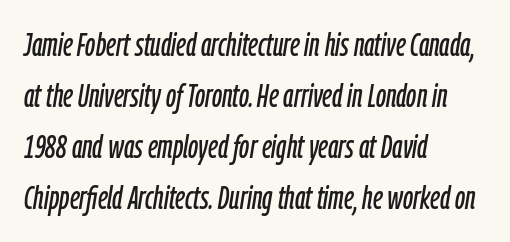
Q: Is the text italic (slanted)? A: Yes, it leans right by about 9 degrees.
Q: Is the text underlined? A: No.
Q: How is the paragraph aligned? A: Left-aligned.
Q: Is the spacing between letters normal or unusually wide? A: Normal.
Q: Is the spacing between lines tight, normal or loose? A: Normal.
Q: Width (condensed, normal, or wide)? A: Condensed.
Q: Stroke contrast? A: Low.
Q: x-height? A: Medium.
Q: Monospaced? A: No.
